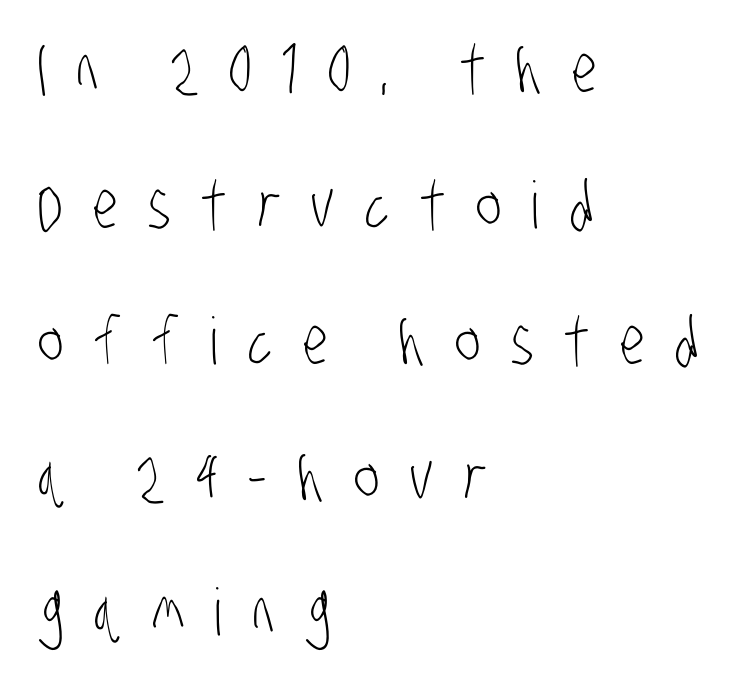
The image shows 65 px light, condensed sans-serif type; set left-aligned, loose line spacing (2.09x), unusually wide letter spacing (+0.47 em), not underlined; low stroke contrast and a large x-height.
